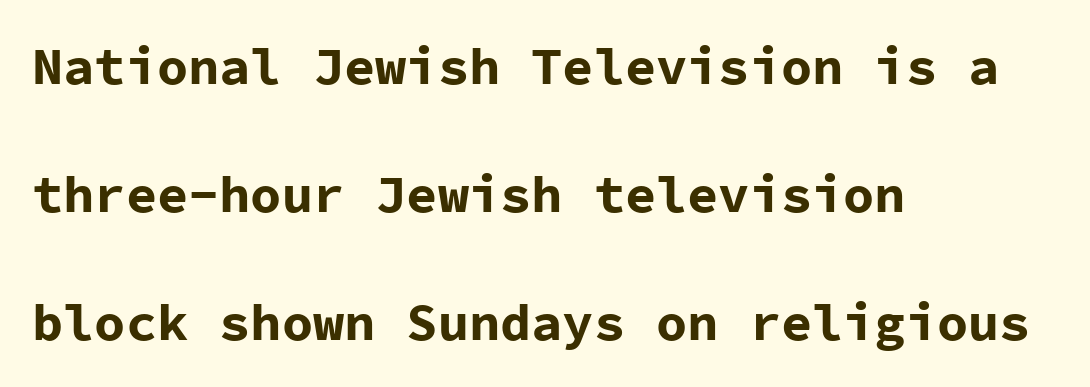
Inter-character spacing is left at the font's built-in metrics. To sum up the face: it is a sans, with no serifs. Here the designer chose a console-style face with uniform glyph widths. Left-aligned paragraph, ragged on the right. Each row of text sits above clean, open space. Vertical spacing — loose.
